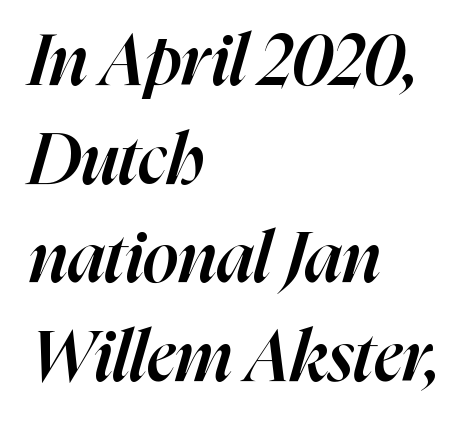
{"italic": "yes", "lean": "right", "slant_degrees": 16, "bold": "semi", "weight": "semibold", "width": "normal", "stroke_contrast": "high", "x_height": "medium", "monospaced": "no", "underline": "no", "align": "left", "line_spacing": "normal", "line_spacing_ratio": 1.41, "letter_spacing": "normal", "letter_spacing_em": 0.0, "glyph_px": 70}
